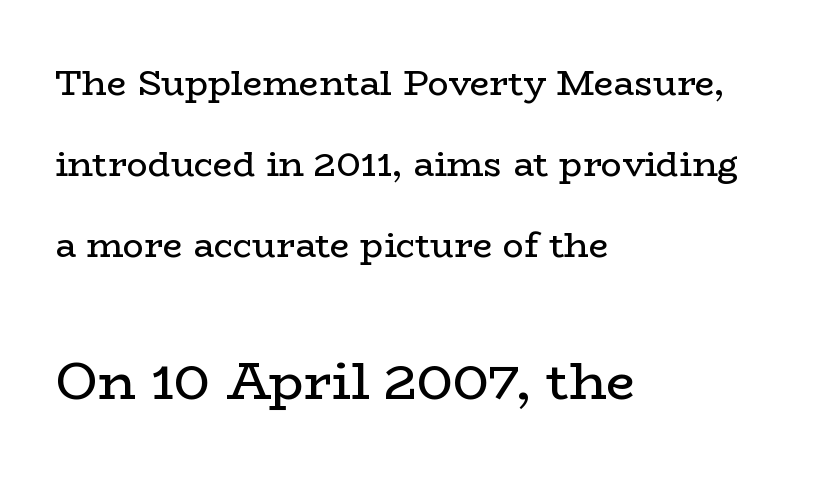
Q: Is the text bold? A: No.
Q: Is the text italic (slanted)? A: No, it is upright.
Q: Is the typeface a serif or a sans-serif typeface? A: Serif.
Q: Is the text underlined? A: No.
Q: How is the paragraph aligned? A: Left-aligned.
Q: Is the spacing between letters normal or unusually wide? A: Normal.
Q: Is the spacing between lines tight, normal or loose? A: Loose.
Q: Which block of text is set in a larger size, the first (top) or the second (bottom)? A: The second (bottom) one.
Q: Width (condensed, normal, or wide)? A: Wide.
Q: Stroke contrast? A: Low.
Q: x-height? A: Medium.
Q: Monospaced? A: No.
